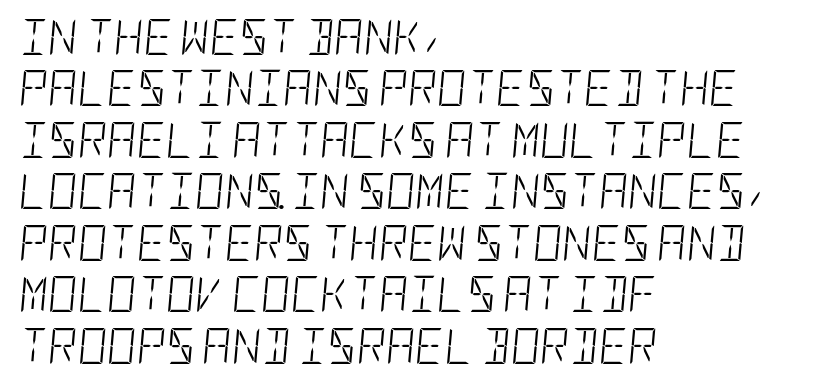
{"italic": "yes", "lean": "right", "slant_degrees": 5, "bold": "no", "weight": "light", "width": "condensed", "stroke_contrast": "low", "x_height": "large", "underline": "no", "align": "left", "line_spacing": "normal", "line_spacing_ratio": 1.43, "letter_spacing": "normal", "letter_spacing_em": 0.0, "glyph_px": 36}
